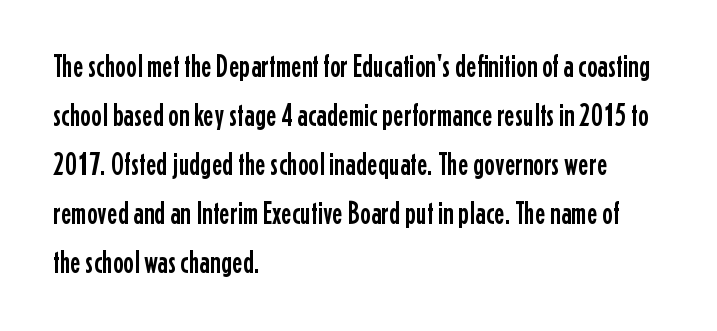
{"serif": "no", "italic": "no", "width": "condensed", "stroke_contrast": "low", "x_height": "medium", "monospaced": "no", "underline": "no", "align": "left", "line_spacing": "normal", "line_spacing_ratio": 1.53, "letter_spacing": "normal", "letter_spacing_em": 0.0, "glyph_px": 32}
